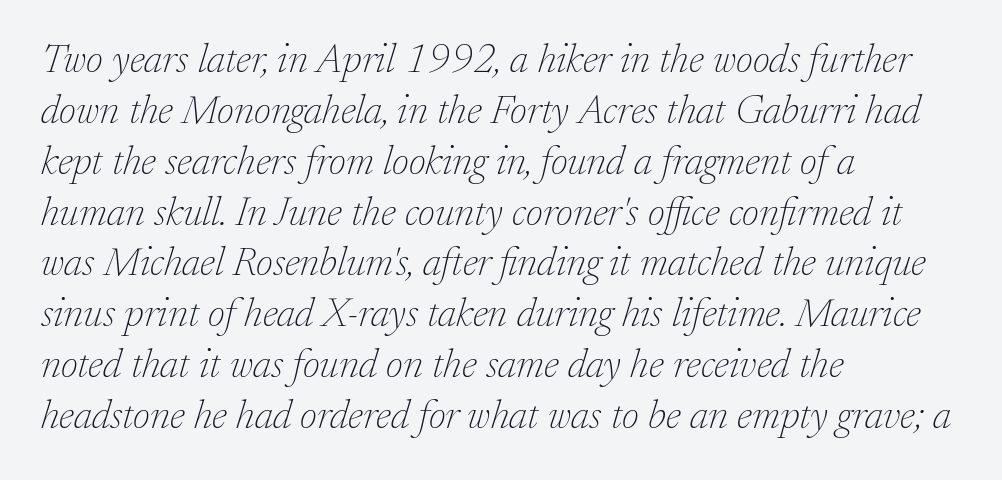
{"serif": "yes", "italic": "yes", "lean": "right", "slant_degrees": 17, "bold": "no", "weight": "thin", "width": "normal", "stroke_contrast": "low", "x_height": "medium", "monospaced": "no", "underline": "no", "align": "left", "line_spacing_ratio": 1.24, "letter_spacing": "normal", "letter_spacing_em": 0.0, "glyph_px": 41}
